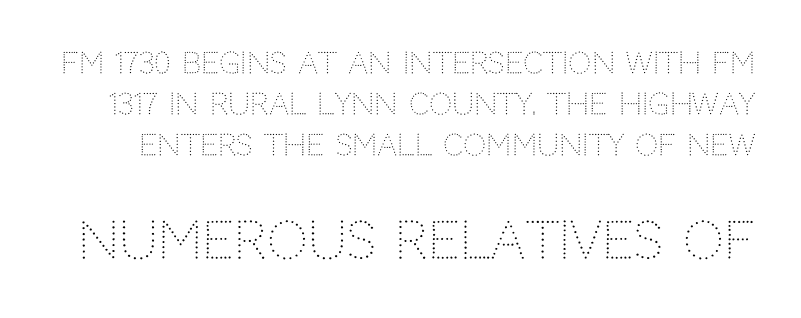
{"serif": "no", "italic": "no", "bold": "no", "weight": "light", "width": "normal", "stroke_contrast": "low", "x_height": "large", "monospaced": "no", "underline": "no", "line_spacing": "normal", "line_spacing_ratio": 1.42, "letter_spacing": "normal", "letter_spacing_em": 0.0, "larger_block": "second", "size_ratio": 1.76, "glyph_px": 51}
